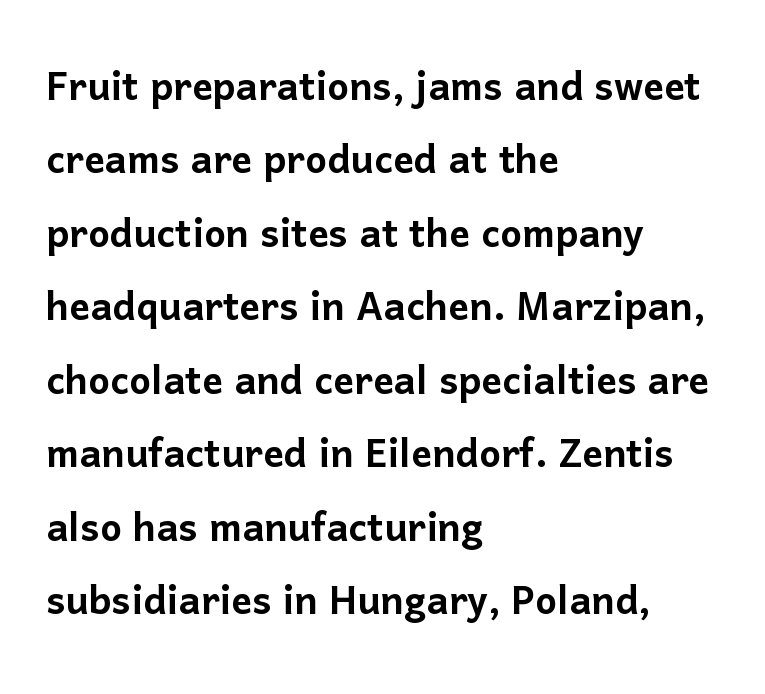
Q: Is the text italic (slanted)? A: No, it is upright.
Q: Is the typeface a serif or a sans-serif typeface? A: Sans-serif.
Q: Is the text underlined? A: No.
Q: How is the paragraph aligned? A: Left-aligned.
Q: Is the spacing between letters normal or unusually wide? A: Normal.
Q: Is the spacing between lines tight, normal or loose? A: Normal.
Q: Width (condensed, normal, or wide)? A: Normal.
Q: Stroke contrast? A: Low.
Q: x-height? A: Medium.
Q: Monospaced? A: No.
